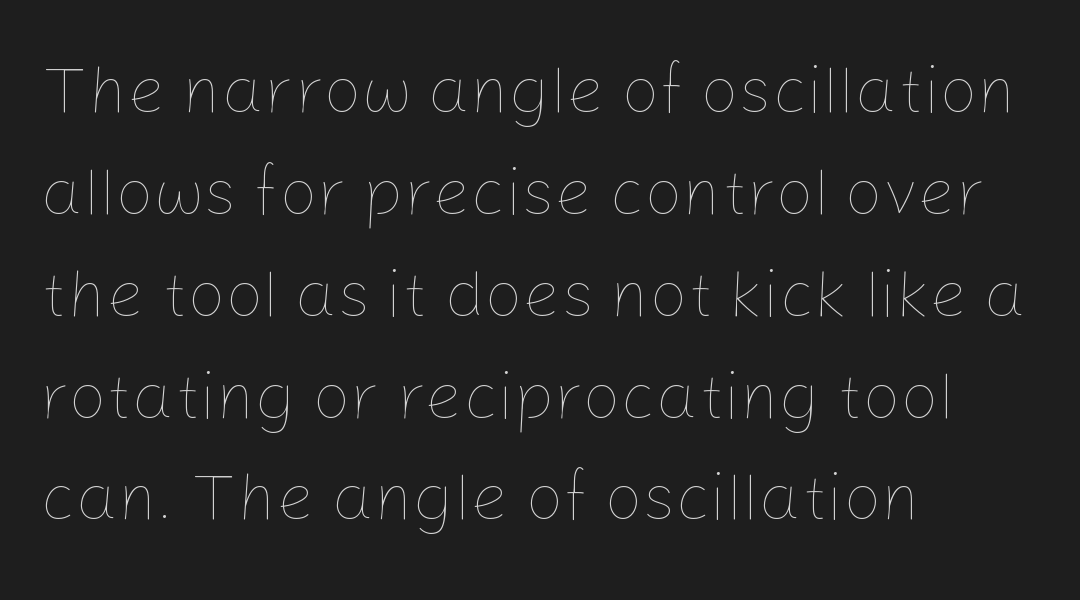
The image shows 67 px thin type, upright; set left-aligned, normal line spacing (1.52x), normal letter spacing, not underlined; low stroke contrast and a medium x-height.
